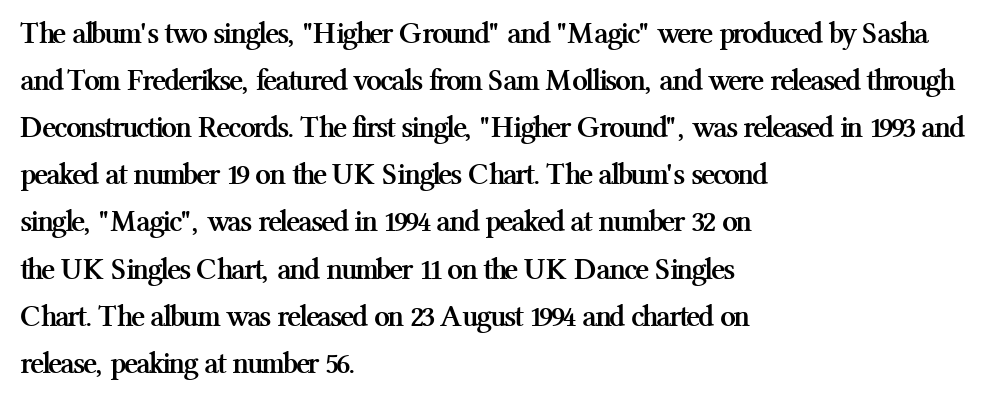
The image shows 31 px semibold serif type, upright; set left-aligned, normal line spacing (1.52x), normal letter spacing, not underlined; medium stroke contrast and a medium x-height.
